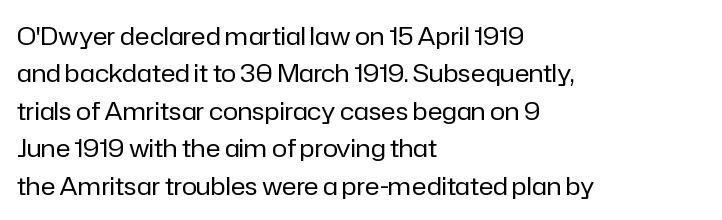
{"italic": "no", "bold": "no", "underline": "no", "align": "left", "line_spacing": "normal", "line_spacing_ratio": 1.5, "letter_spacing": "normal", "letter_spacing_em": 0.0, "glyph_px": 25}
